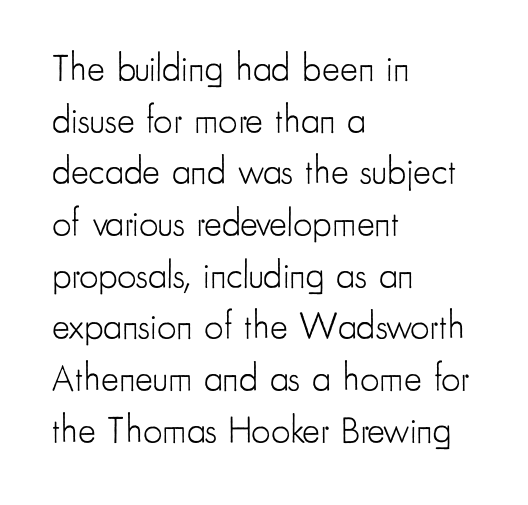
Q: Is the text bold? A: No.
Q: Is the text italic (slanted)? A: No, it is upright.
Q: Is the typeface a serif or a sans-serif typeface? A: Sans-serif.
Q: Is the text underlined? A: No.
Q: How is the paragraph aligned? A: Left-aligned.
Q: Is the spacing between letters normal or unusually wide? A: Normal.
Q: Is the spacing between lines tight, normal or loose? A: Normal.
Q: Width (condensed, normal, or wide)? A: Condensed.
Q: Stroke contrast? A: Low.
Q: x-height? A: Small.
Q: Monospaced? A: No.
